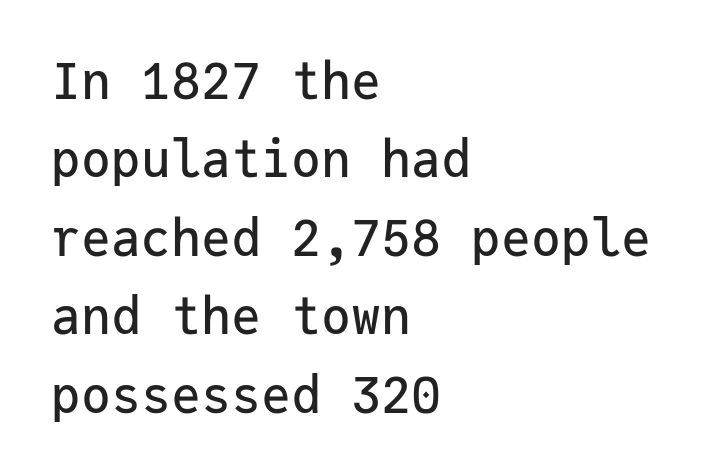
Nobody touched the tracking dial on this one. Layout note: lines flush left. It's the straight-up-and-down kind of type. A typesetter would label this face a sans.
